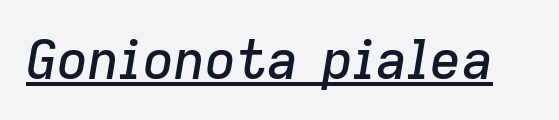
Q: Is the text italic (slanted)? A: Yes, it leans right by about 9 degrees.
Q: Is the text underlined? A: Yes.
Q: Is the spacing between letters normal or unusually wide? A: Normal.
Q: Width (condensed, normal, or wide)? A: Normal.
Q: Stroke contrast? A: Low.
Q: x-height? A: Medium.
Q: Monospaced? A: No.
